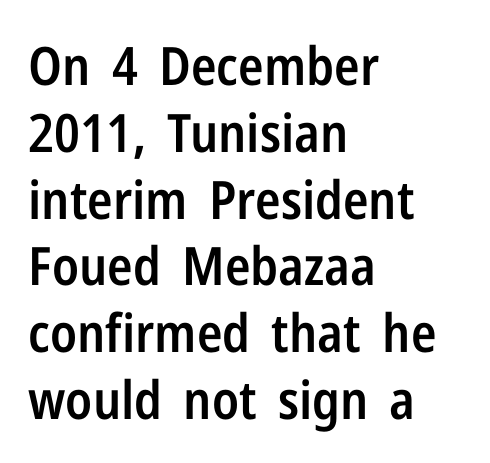
The image shows 53 px semibold, condensed sans-serif type, upright; set left-aligned, normal line spacing (1.26x), normal letter spacing, not underlined; low stroke contrast and a medium x-height.
